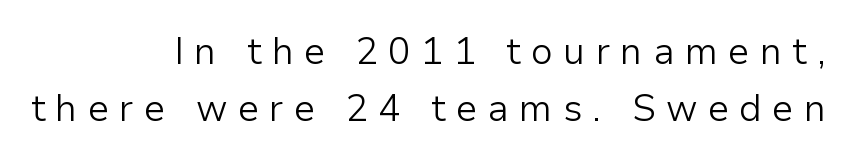
Font category for this specimen: sans-serif. Caption: multi-line text, flush right, ragged left. Here the designer chose a conventional face with non-uniform glyph widths. This is roman type, the default non-slanted kind. What stands out about the letter spacing? Its width — letters are far apart.
